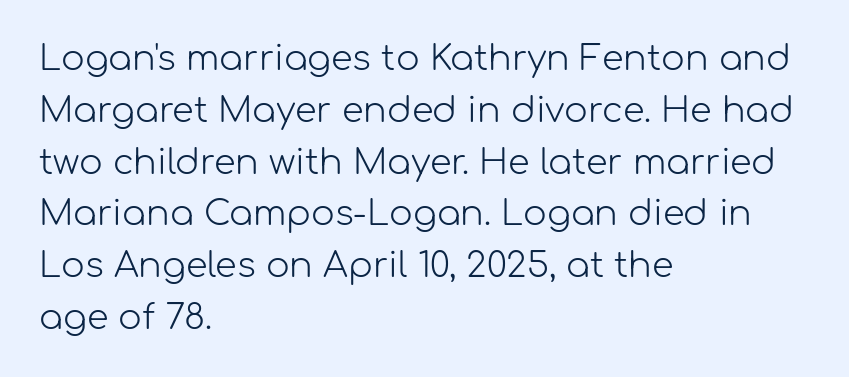
The image shows 35 px light sans-serif type, upright; set left-aligned, normal line spacing (1.48x), normal letter spacing, not underlined; low stroke contrast and a medium x-height.
